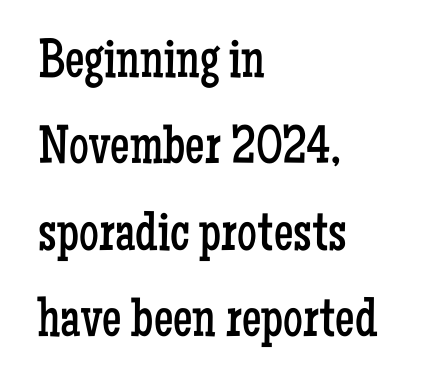
{"serif": "yes", "italic": "no", "bold": "no", "weight": "regular", "width": "condensed", "stroke_contrast": "low", "x_height": "medium", "monospaced": "no", "underline": "no", "align": "left", "line_spacing": "normal", "line_spacing_ratio": 1.57, "letter_spacing": "normal", "letter_spacing_em": 0.0, "glyph_px": 55}
